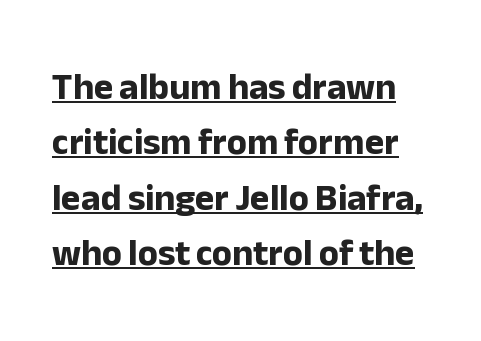
As a designer I'd log this as weight 700, bold. Students, observe the line beneath the letters — that is underlining. Notice how the stems are strictly vertical — no italics here. You could not count columns in this text — the font is proportionally spaced.
